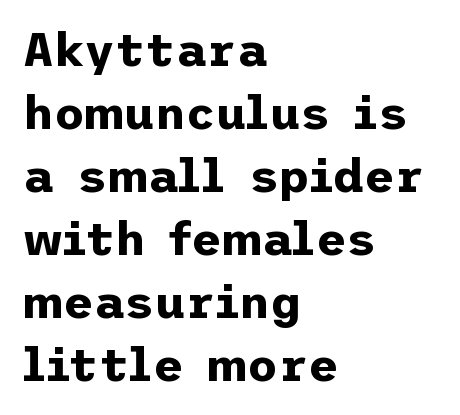
The type is set solid horizontally, with unmodified tracking. The designer left line spacing at the default. The typeface chosen for these lines omits serifs. The setting favours the left margin, as ordinary paragraphs usually do.
